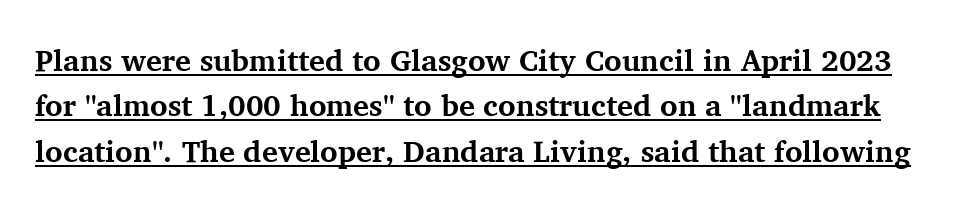
As a designer I'd log this as weight 700, bold. These lines are rendered in a variable-pitch font. A typesetter would mark this as roman, not italic. Quick note: interline space is typical. The horizontal fit of the characters is conventional and even.
